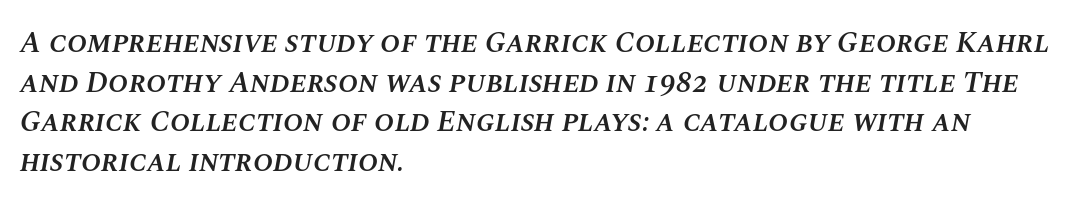
The letters advance in unequal steps, a hallmark of proportional type. You could call the tracking neutral — neither tight nor loose. The font's italic variant was chosen for this text. Strokes here are thickened, but only to semibold level. Beneath every word, the page is bare.
